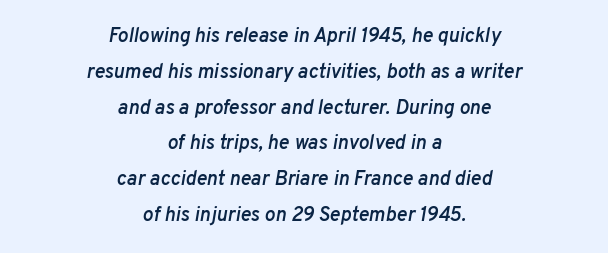
The image shows 20 px text type, italic (leaning right); set centered, line spacing 1.79x, normal letter spacing, not underlined.
